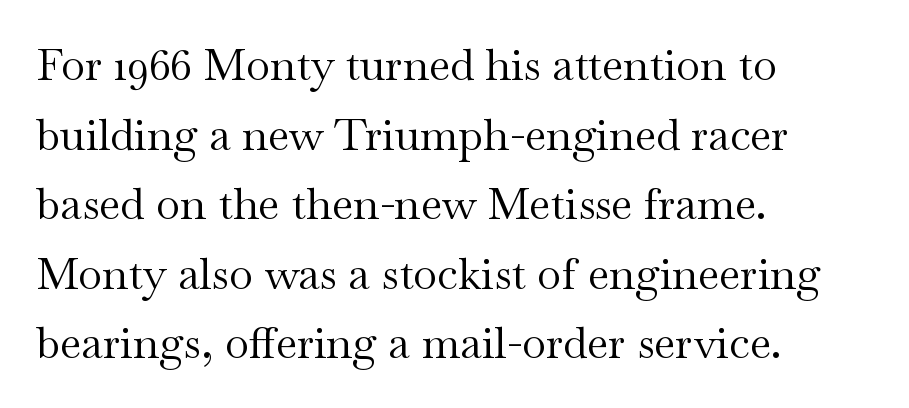
{"serif": "yes", "italic": "no", "bold": "no", "weight": "regular", "width": "wide", "stroke_contrast": "medium", "x_height": "small", "monospaced": "no", "underline": "no", "align": "left", "line_spacing": "normal", "line_spacing_ratio": 1.58, "letter_spacing": "normal", "letter_spacing_em": 0.0, "glyph_px": 44}
